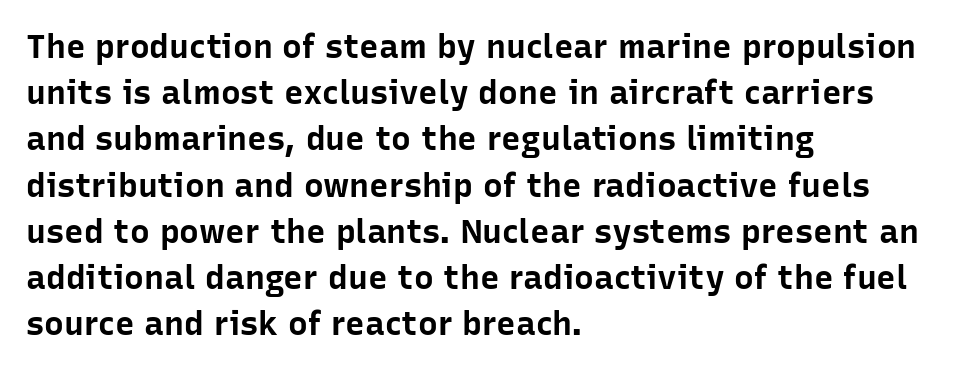
{"serif": "no", "italic": "no", "bold": "yes", "weight": "bold", "width": "normal", "stroke_contrast": "low", "x_height": "medium", "monospaced": "no", "underline": "no", "align": "left", "line_spacing": "normal", "line_spacing_ratio": 1.4, "letter_spacing": "normal", "letter_spacing_em": 0.0, "glyph_px": 33}
